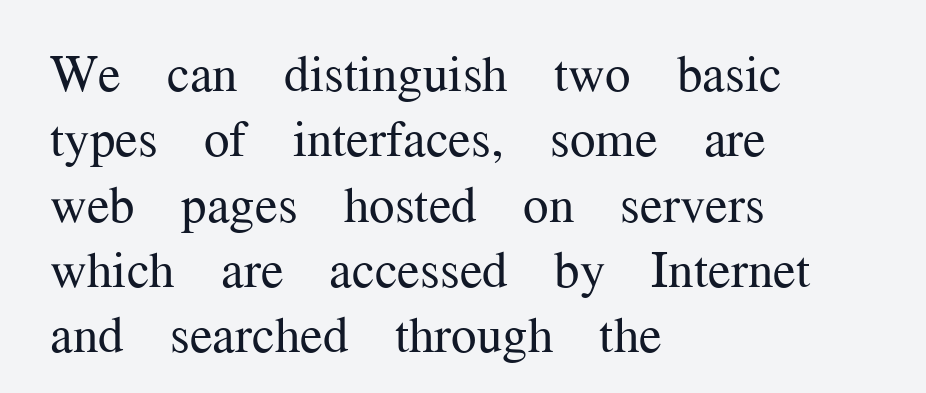
{"serif": "yes", "italic": "no", "bold": "no", "weight": "regular", "width": "normal", "stroke_contrast": "medium", "x_height": "medium", "monospaced": "no", "underline": "no", "align": "left", "line_spacing": "normal", "line_spacing_ratio": 1.28, "letter_spacing": "normal", "letter_spacing_em": 0.0, "glyph_px": 51}
